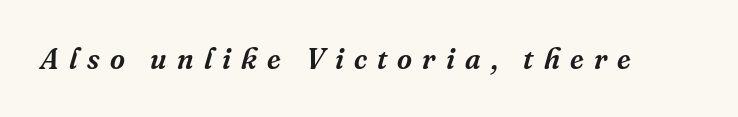
Q: Is the text italic (slanted)? A: Yes, it leans right by about 16 degrees.
Q: Is the typeface a serif or a sans-serif typeface? A: Serif.
Q: Is the text underlined? A: No.
Q: Is the spacing between letters normal or unusually wide? A: Unusually wide.
Q: Width (condensed, normal, or wide)? A: Normal.
Q: Stroke contrast? A: Medium.
Q: x-height? A: Medium.
Q: Monospaced? A: No.
